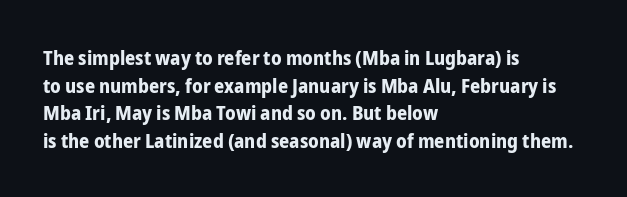
{"italic": "no", "bold": "yes", "underline": "no", "align": "left", "line_spacing": "normal", "line_spacing_ratio": 1.38, "letter_spacing": "normal", "letter_spacing_em": 0.0, "glyph_px": 20}
